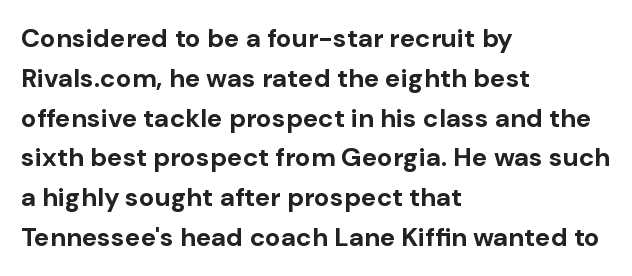
Q: Is the text bold? A: Yes.
Q: Is the text italic (slanted)? A: No, it is upright.
Q: Is the text underlined? A: No.
Q: How is the paragraph aligned? A: Left-aligned.
Q: Is the spacing between letters normal or unusually wide? A: Normal.
Q: Is the spacing between lines tight, normal or loose? A: Normal.
